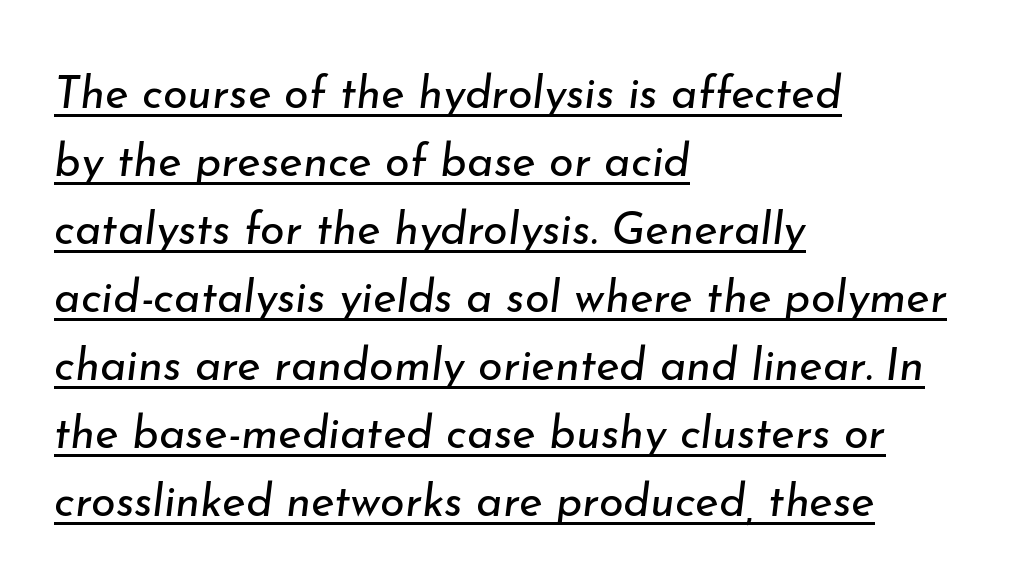
{"italic": "yes", "lean": "right", "slant_degrees": 7, "bold": "no", "weight": "regular", "width": "normal", "stroke_contrast": "low", "x_height": "small", "monospaced": "no", "underline": "yes", "align": "left", "line_spacing": "normal", "line_spacing_ratio": 1.51, "letter_spacing": "normal", "letter_spacing_em": 0.0, "glyph_px": 45}
